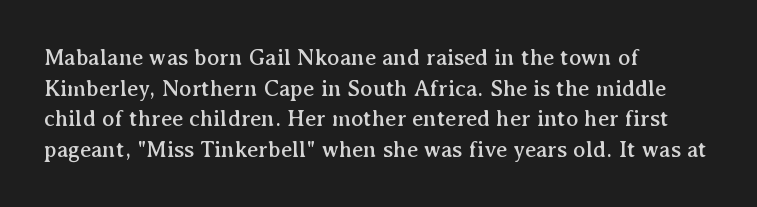
Q: Is the text italic (slanted)? A: No, it is upright.
Q: Is the text underlined? A: No.
Q: How is the paragraph aligned? A: Left-aligned.
Q: Is the spacing between letters normal or unusually wide? A: Normal.
Q: Is the spacing between lines tight, normal or loose? A: Normal.
